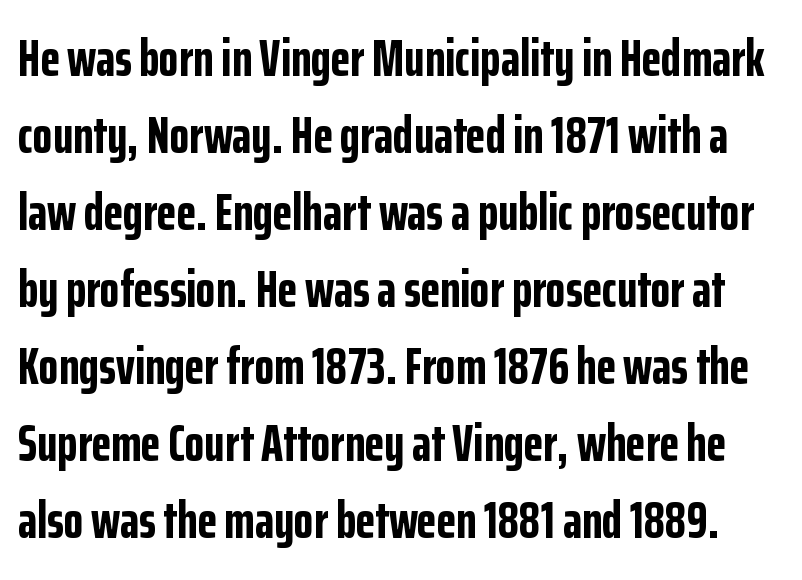
Q: Is the text bold? A: Yes.
Q: Is the text italic (slanted)? A: No, it is upright.
Q: Is the typeface a serif or a sans-serif typeface? A: Sans-serif.
Q: Is the text underlined? A: No.
Q: Is the spacing between letters normal or unusually wide? A: Normal.
Q: Is the spacing between lines tight, normal or loose? A: Normal.
Q: Width (condensed, normal, or wide)? A: Condensed.
Q: Stroke contrast? A: Low.
Q: x-height? A: Medium.
Q: Monospaced? A: No.
